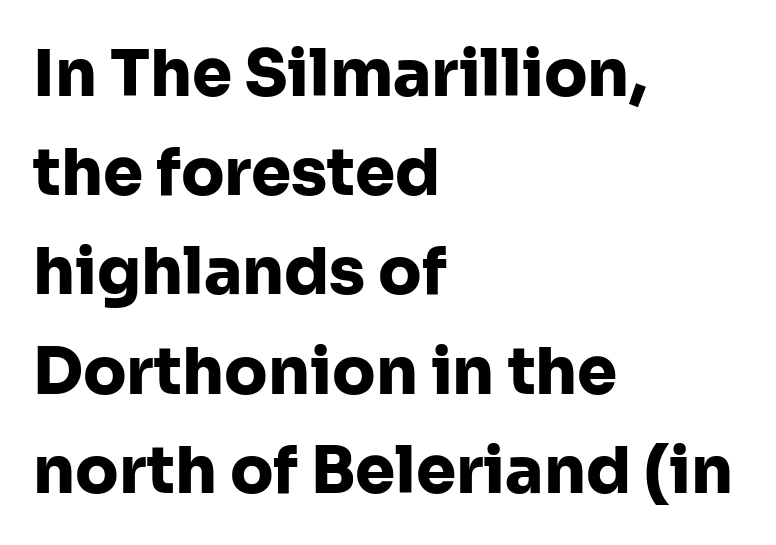
{"serif": "no", "italic": "no", "bold": "yes", "weight": "heavy", "width": "normal", "stroke_contrast": "low", "x_height": "medium", "monospaced": "no", "underline": "no", "align": "left", "line_spacing": "normal", "line_spacing_ratio": 1.55, "letter_spacing": "normal", "letter_spacing_em": 0.0, "glyph_px": 64}
